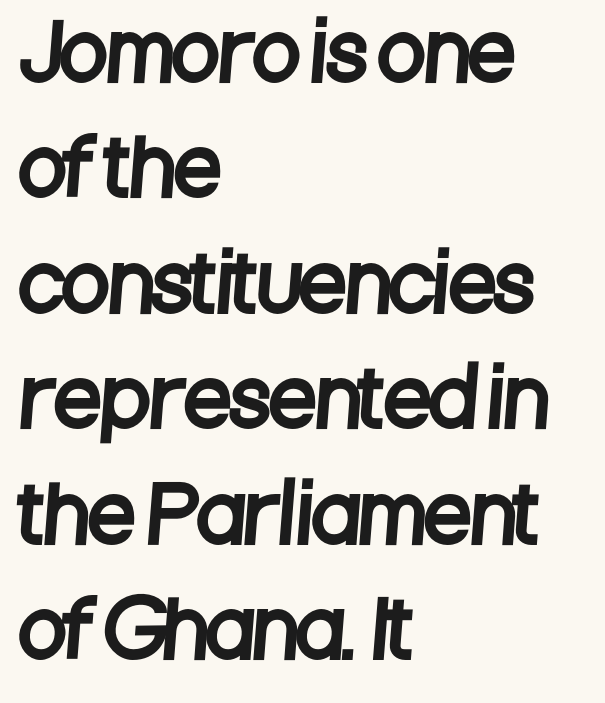
The letters advance in unequal steps, a hallmark of proportional type. Type style note: lacks serifs. Evenly set lines give the paragraph a standard silhouette. The rendering anchors every line to the left-hand side. This rendering leaves character spacing at its baseline value.
